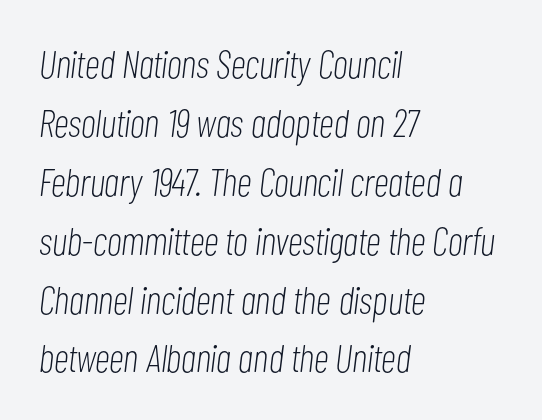
Q: Is the text bold? A: No.
Q: Is the text italic (slanted)? A: Yes, it leans right by about 7 degrees.
Q: Is the text underlined? A: No.
Q: How is the paragraph aligned? A: Left-aligned.
Q: Is the spacing between letters normal or unusually wide? A: Normal.
Q: Is the spacing between lines tight, normal or loose? A: Normal.
Q: Width (condensed, normal, or wide)? A: Condensed.
Q: Stroke contrast? A: Low.
Q: x-height? A: Medium.
Q: Monospaced? A: No.
